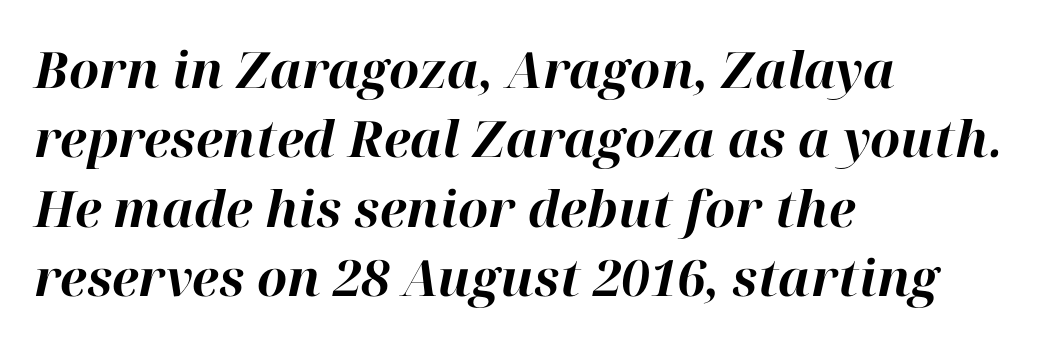
Q: Is the text bold? A: Yes.
Q: Is the text italic (slanted)? A: Yes, it leans right by about 12 degrees.
Q: Is the text underlined? A: No.
Q: How is the paragraph aligned? A: Left-aligned.
Q: Is the spacing between letters normal or unusually wide? A: Normal.
Q: Is the spacing between lines tight, normal or loose? A: Normal.
Q: Width (condensed, normal, or wide)? A: Normal.
Q: Stroke contrast? A: High.
Q: x-height? A: Medium.
Q: Monospaced? A: No.
